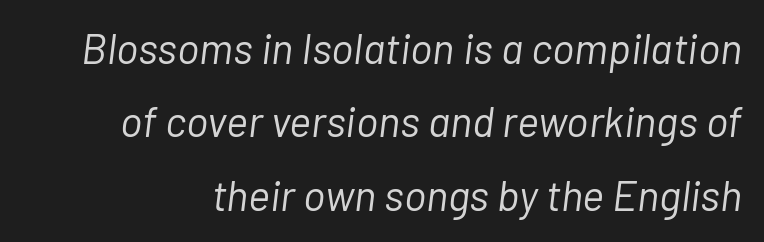
The letters look calm and open, with moderate or lighter stems. Check the space under the baseline: it is left empty. The face used here is proportionally spaced, like ordinary book or web type. Italic: yes, the glyphs are oblique.
